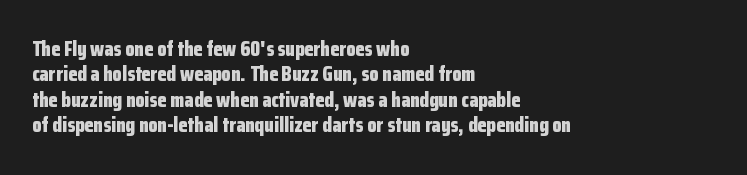
The image shows 21 px bold type, upright; set left-aligned, line spacing 1.21x, normal letter spacing, not underlined.
